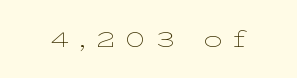
{"italic": "no", "bold": "no", "underline": "no", "letter_spacing": "wide", "letter_spacing_em": 0.47, "glyph_px": 23}
